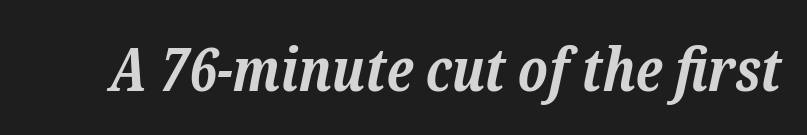
The image shows 60 px bold serif type, italic (leaning right); set normal letter spacing, not underlined; low stroke contrast and a medium x-height.
